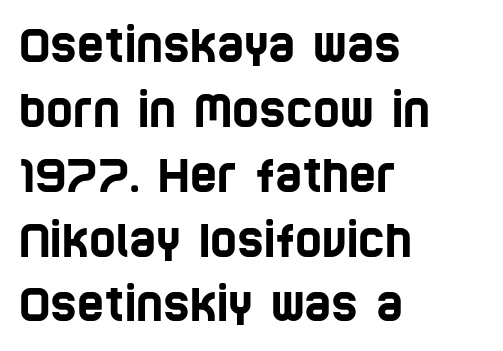
Reading down the column, the eye jumps a familiar distance to each next line. Unmarked baselines from the first word to the last. Does the copy run flush right? No — it runs flush left. Each letter's strokes conclude bluntly, with no projecting serifs.
